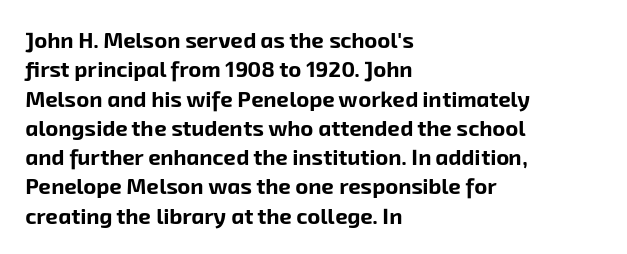
{"bold": "yes", "underline": "no", "align": "left", "line_spacing": "normal", "line_spacing_ratio": 1.33, "letter_spacing": "normal", "letter_spacing_em": 0.0, "glyph_px": 22}
